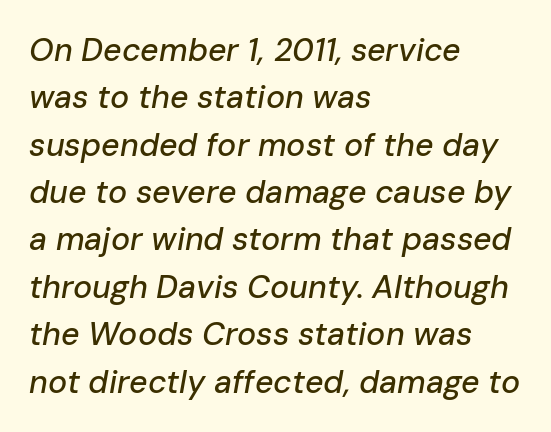
{"italic": "yes", "lean": "right", "slant_degrees": 10, "width": "normal", "stroke_contrast": "low", "x_height": "medium", "monospaced": "no", "underline": "no", "align": "left", "line_spacing": "normal", "line_spacing_ratio": 1.48, "letter_spacing": "normal", "letter_spacing_em": 0.0, "glyph_px": 32}
